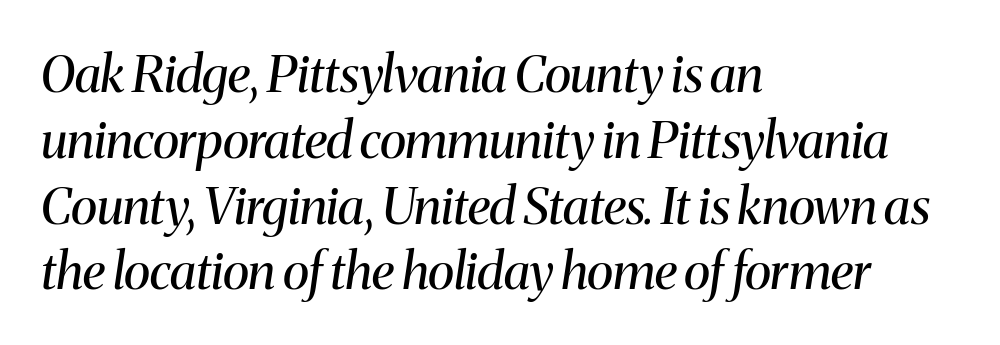
Q: Is the text bold? A: No.
Q: Is the text italic (slanted)? A: Yes, it leans right by about 8 degrees.
Q: Is the typeface a serif or a sans-serif typeface? A: Serif.
Q: Is the text underlined? A: No.
Q: How is the paragraph aligned? A: Left-aligned.
Q: Is the spacing between letters normal or unusually wide? A: Normal.
Q: Is the spacing between lines tight, normal or loose? A: Normal.
Q: Width (condensed, normal, or wide)? A: Normal.
Q: Stroke contrast? A: Medium.
Q: x-height? A: Medium.
Q: Monospaced? A: No.
